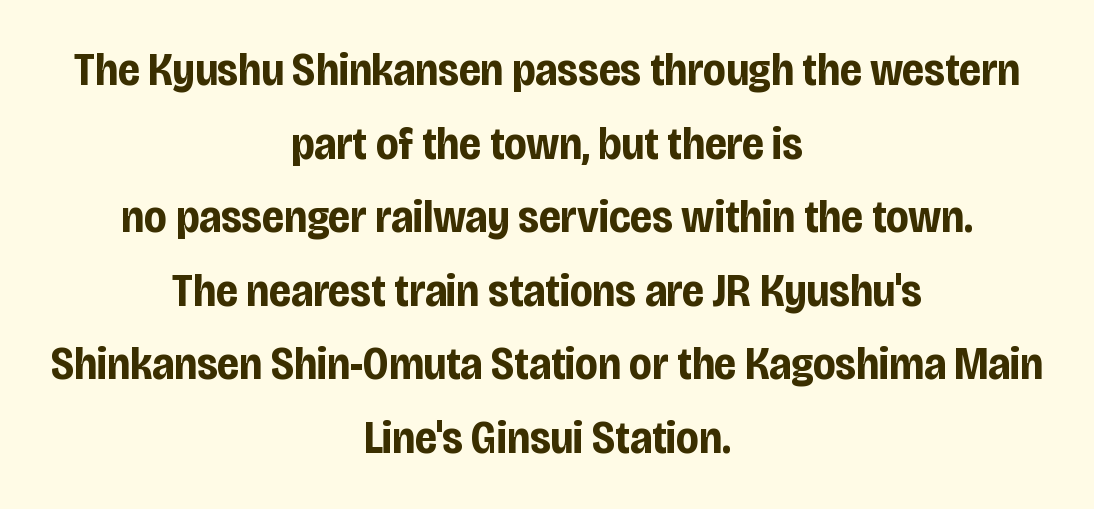
The image shows 46 px bold, condensed sans-serif type, upright; set centered, normal line spacing (1.6x), normal letter spacing, not underlined; low stroke contrast and a large x-height.
